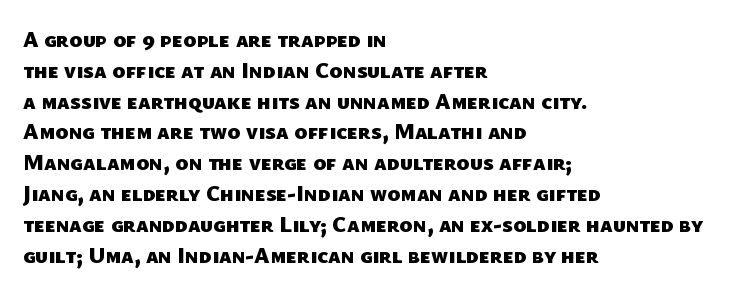
{"bold": "yes", "underline": "no", "align": "left", "line_spacing": "normal", "line_spacing_ratio": 1.4, "letter_spacing": "normal", "letter_spacing_em": 0.0, "glyph_px": 22}
